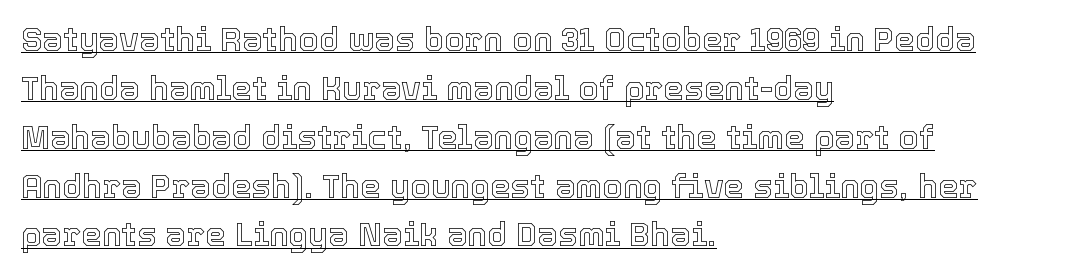
Compared with undecorated copy, this sample adds a rule below the words. The letters stand upright; this is a roman face. Which margin do the lines hug? The left one — the right edge is uneven. Compared with typical body copy, the letter spacing here is the same. The lines sit at an ordinary, default distance from one another. The face used here is proportionally spaced, like ordinary book or web type.
